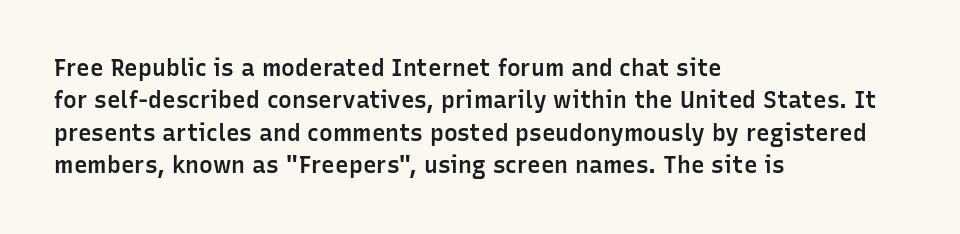
Compared with typical body copy, the letter spacing here is the same. The ragged edge is on the right, which tells us the setting is flush left. The line-height multiplier appears to be the usual default. Is the type bold? Partly — it's a semibold, heavier than regular but not fully bold. Style check: upright.
